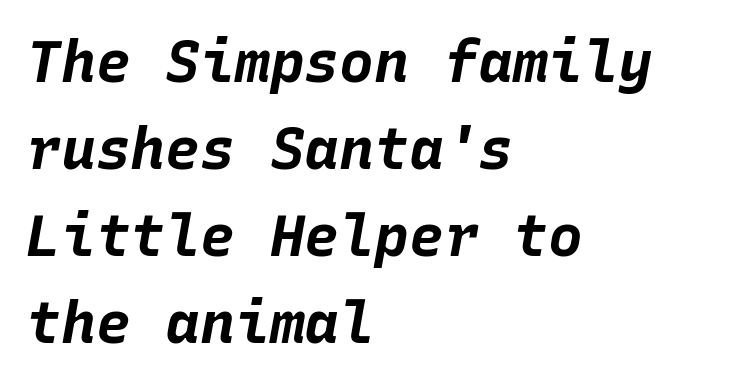
The image shows 58 px bold type, italic (leaning right), monospaced; set left-aligned, normal line spacing (1.5x), normal letter spacing, not underlined; low stroke contrast and a large x-height.
